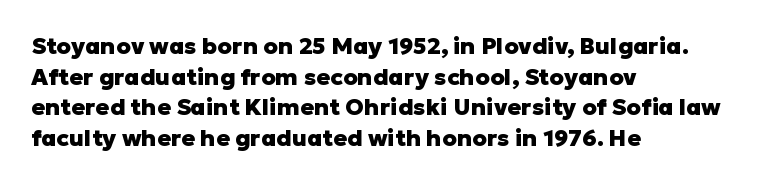
The image shows 23 px bold type, upright; set left-aligned, normal line spacing (1.33x), normal letter spacing, not underlined.
